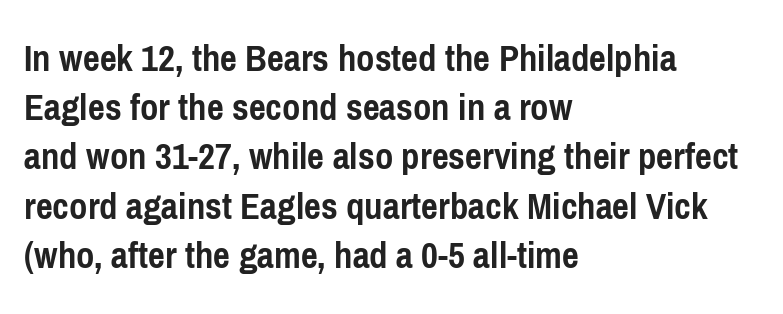
This sample has the flowing, uneven cadence of proportional lettering. Chunky letters — that's bold for sure. The baseline area is clear. Horizontal alignment here is leftward, the default for most running prose.
